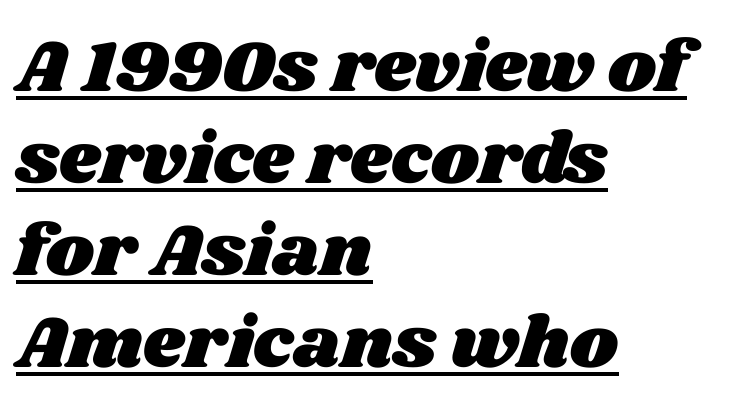
The image shows 73 px wide type; set left-aligned, normal line spacing (1.26x), normal letter spacing, underlined; medium stroke contrast and a large x-height.
